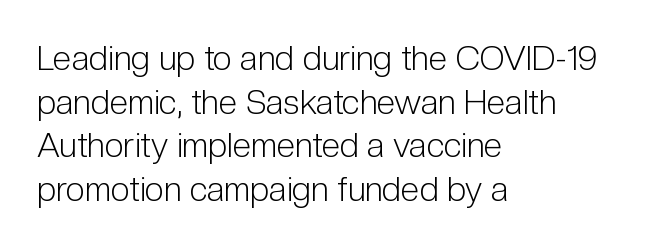
{"serif": "no", "italic": "no", "bold": "no", "weight": "light", "width": "condensed", "stroke_contrast": "low", "x_height": "medium", "monospaced": "no", "underline": "no", "align": "left", "line_spacing": "normal", "line_spacing_ratio": 1.28, "letter_spacing": "normal", "letter_spacing_em": 0.0, "glyph_px": 34}
